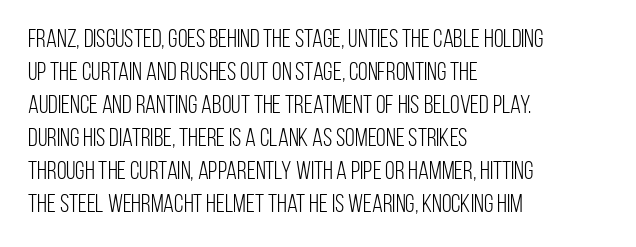
Q: Is the text bold? A: No.
Q: Is the text italic (slanted)? A: No, it is upright.
Q: Is the text underlined? A: No.
Q: How is the paragraph aligned? A: Left-aligned.
Q: Is the spacing between letters normal or unusually wide? A: Normal.
Q: Is the spacing between lines tight, normal or loose? A: Normal.
